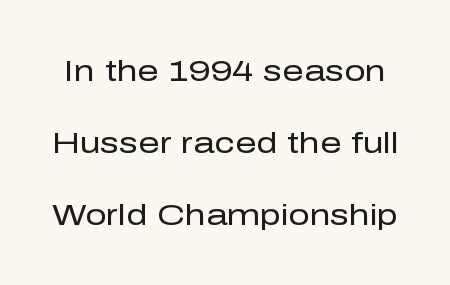
Q: Is the text bold? A: No.
Q: Is the text italic (slanted)? A: No, it is upright.
Q: Is the typeface a serif or a sans-serif typeface? A: Sans-serif.
Q: Is the text underlined? A: No.
Q: Is the spacing between letters normal or unusually wide? A: Normal.
Q: Is the spacing between lines tight, normal or loose? A: Loose.
Q: Width (condensed, normal, or wide)? A: Normal.
Q: Stroke contrast? A: Low.
Q: x-height? A: Medium.
Q: Monospaced? A: No.
